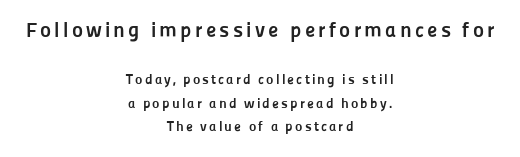
Rendered with straight, roman letterforms. The rows are spaced the way most documents space them. Compared with a flush-left layout, this one balances lines on the center instead. Bigger letters appear in the top chunk; the bottom chunk is reduced. Heft: maximum for text — a bold.
